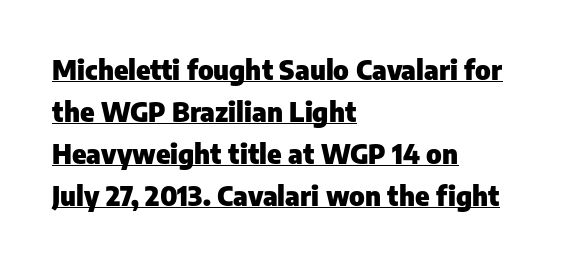
The image shows 27 px bold type, upright; set left-aligned, normal line spacing (1.56x), normal letter spacing, underlined.
